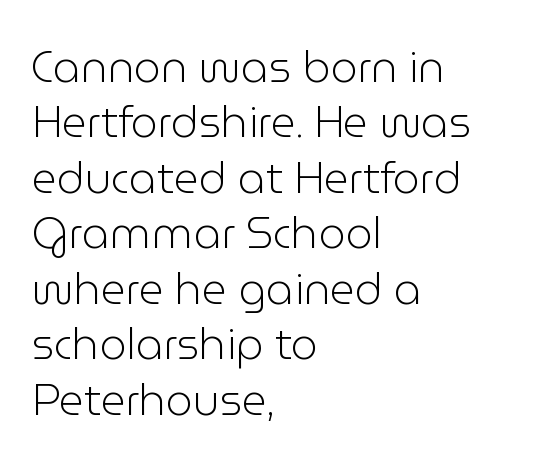
Here the designer chose a conventional face with non-uniform glyph widths. Students, observe: this is what conventionally led text looks like. Type style note: lacks serifs. Glyph-to-glyph distance matches everyday printed text. Teacher's note: observe the even left margin — that is flush-left alignment. Unbolded letterforms with no extra heft.
